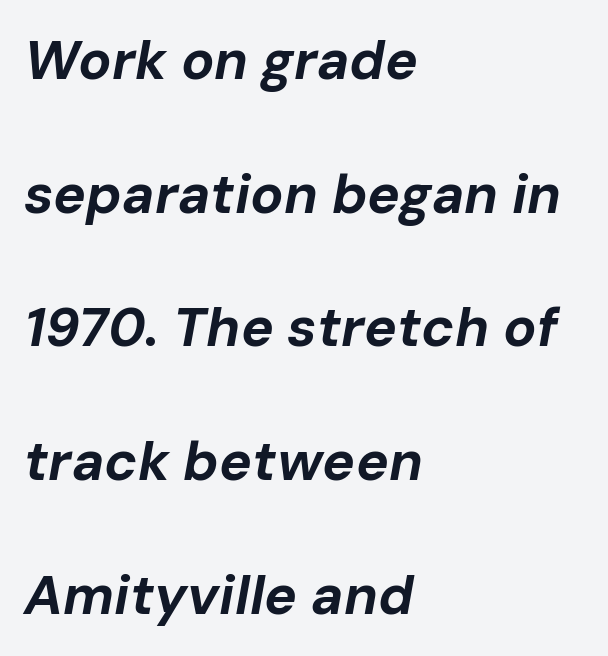
The image shows 55 px bold type, italic (leaning right); set left-aligned, loose line spacing (2.43x), normal letter spacing, not underlined; low stroke contrast and a medium x-height.
